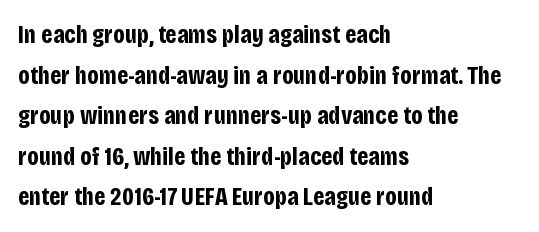
Students, note that the glyphs here touch the page at normal intervals. Lines of text with bare space underneath. Short and long lines alike share a common starting point at left. The font's upright variant was chosen for this text.
